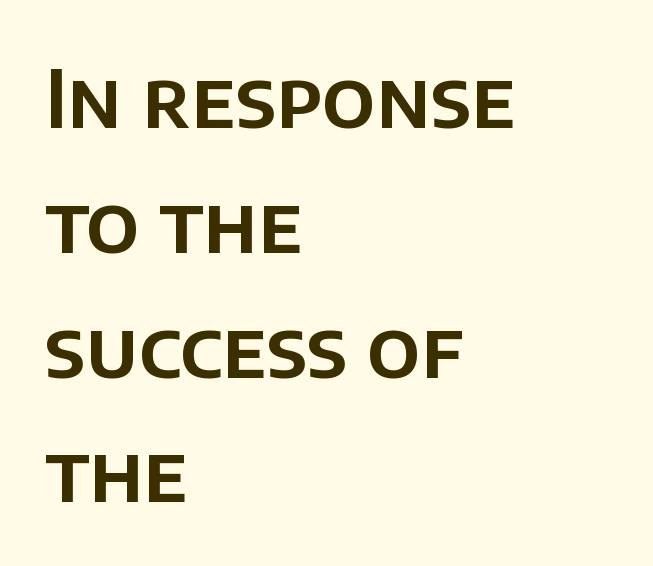
The image shows 80 px sans-serif type, upright; set left-aligned, normal line spacing (1.56x), normal letter spacing, not underlined; low stroke contrast and a large x-height.
